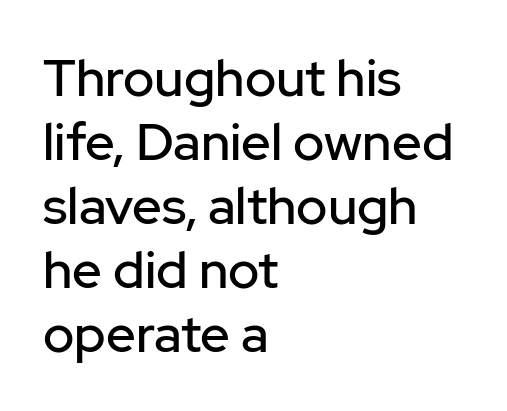
Q: Is the text italic (slanted)? A: No, it is upright.
Q: Is the typeface a serif or a sans-serif typeface? A: Sans-serif.
Q: Is the text underlined? A: No.
Q: How is the paragraph aligned? A: Left-aligned.
Q: Is the spacing between letters normal or unusually wide? A: Normal.
Q: Width (condensed, normal, or wide)? A: Normal.
Q: Stroke contrast? A: Low.
Q: x-height? A: Medium.
Q: Monospaced? A: No.
